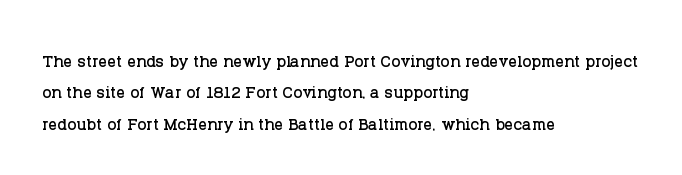
{"italic": "no", "underline": "no", "align": "left", "line_spacing": "normal", "line_spacing_ratio": 1.43, "letter_spacing": "normal", "letter_spacing_em": 0.0, "glyph_px": 22}
